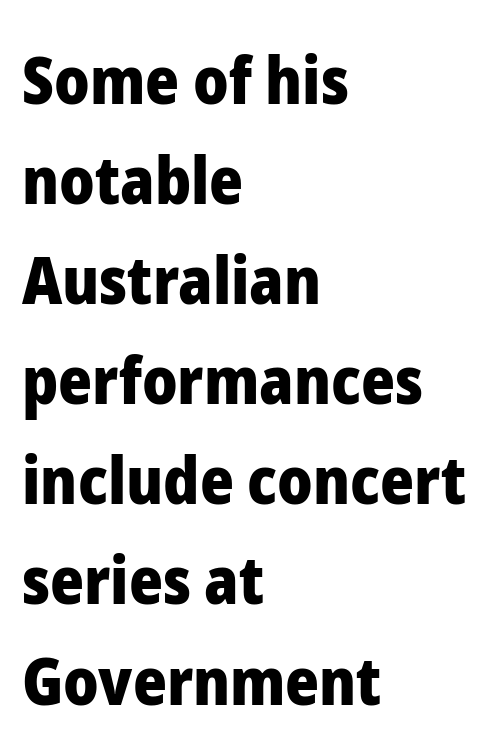
Characters remain perfectly vertical along every line. Alignment: flush left. Descenders are the only things crossing below the line. The passage shown is typeset with a sans-serif family. The passage shown is typed in a proportional face where columns would drift.
